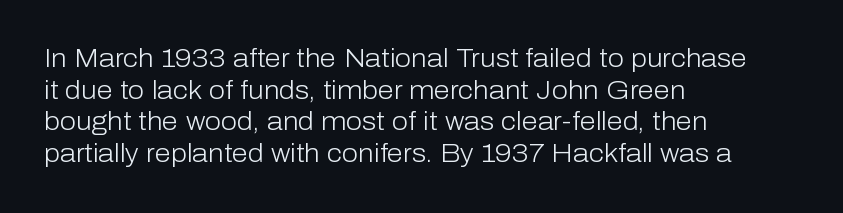
Q: Is the text bold? A: No.
Q: Is the text italic (slanted)? A: No, it is upright.
Q: Is the text underlined? A: No.
Q: How is the paragraph aligned? A: Left-aligned.
Q: Is the spacing between letters normal or unusually wide? A: Normal.
